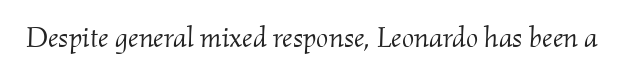
The strip under each line holds only bare page. The letters advance in unequal steps, a hallmark of proportional type. On a weight scale, this lands at 450 or below. This is oblique type, the kind used for emphasis or titles. Does the type have serifs? Yes, each stem ends in a small foot.
